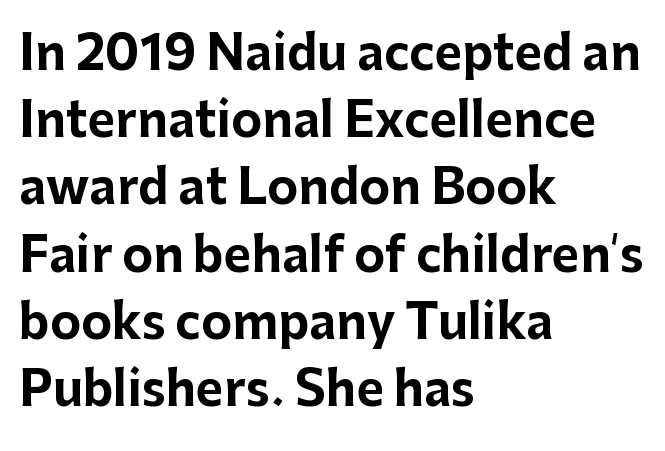
The image shows 47 px bold sans-serif type, upright; set left-aligned, normal line spacing (1.43x), normal letter spacing, not underlined; low stroke contrast and a medium x-height.
